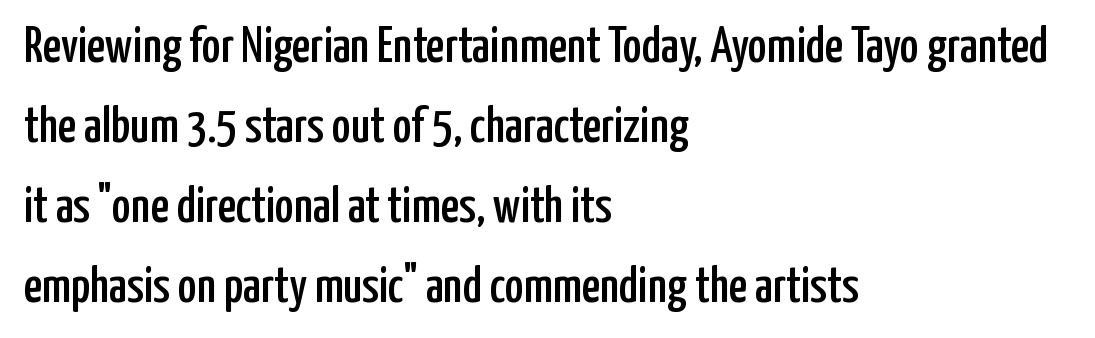
Honestly, there is no underline to notice here at all. The tracking reads as untouched default to a designer's eye. Reading down the column, the eye jumps a familiar distance to each next line. The lettering holds an erect, upright posture throughout.
